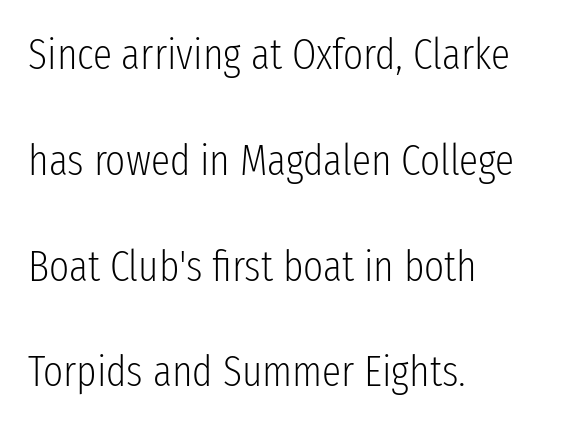
Q: Is the text bold? A: No.
Q: Is the text italic (slanted)? A: No, it is upright.
Q: Is the typeface a serif or a sans-serif typeface? A: Sans-serif.
Q: Is the text underlined? A: No.
Q: How is the paragraph aligned? A: Left-aligned.
Q: Is the spacing between letters normal or unusually wide? A: Normal.
Q: Is the spacing between lines tight, normal or loose? A: Loose.
Q: Width (condensed, normal, or wide)? A: Condensed.
Q: Stroke contrast? A: Low.
Q: x-height? A: Medium.
Q: Monospaced? A: No.
